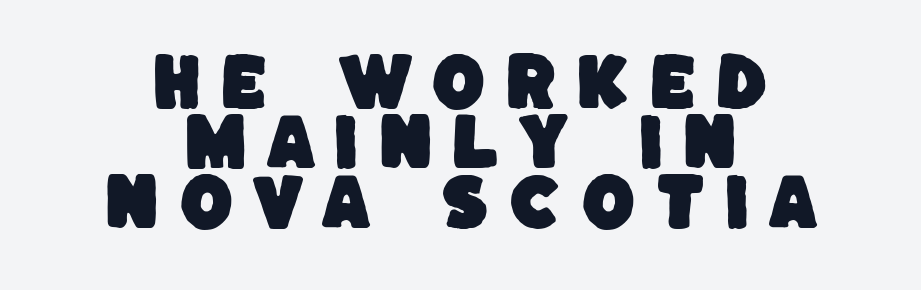
The image shows 62 px sans-serif type; set centered, tight line spacing (0.97x), unusually wide letter spacing (+0.3 em), not underlined; low stroke contrast and a large x-height.
